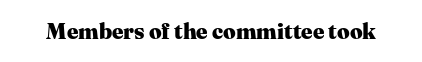
Q: Is the text bold? A: Yes.
Q: Is the text italic (slanted)? A: No, it is upright.
Q: Is the text underlined? A: No.
Q: Is the spacing between letters normal or unusually wide? A: Normal.
